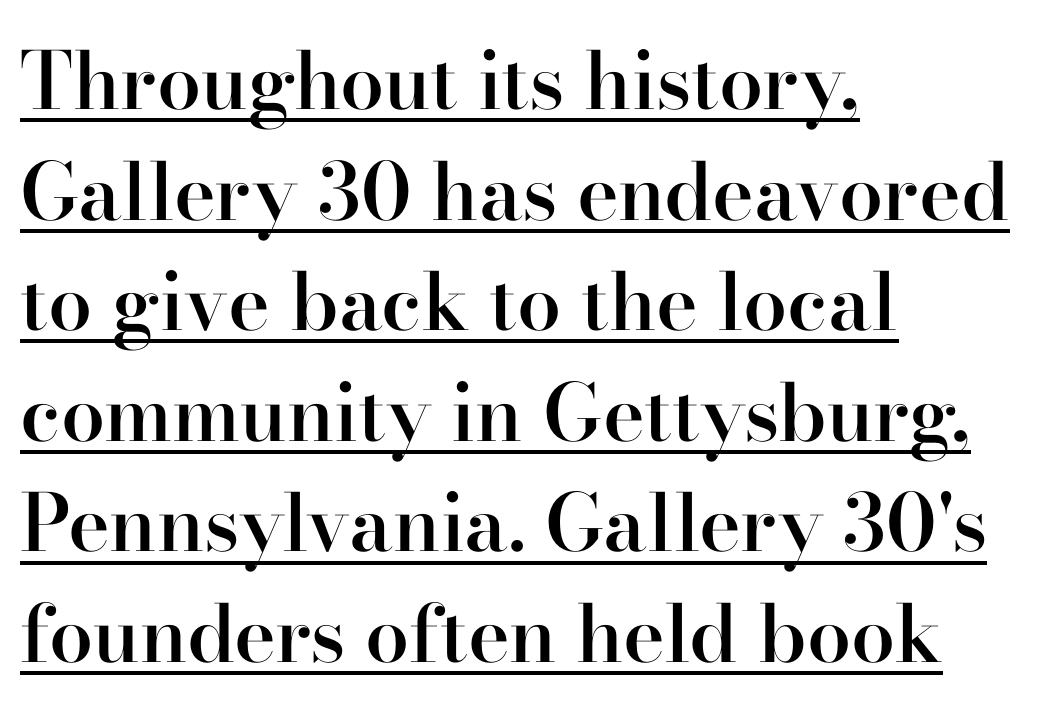
Q: Is the text bold? A: Semi-bold.
Q: Is the text italic (slanted)? A: No, it is upright.
Q: Is the typeface a serif or a sans-serif typeface? A: Serif.
Q: Is the text underlined? A: Yes.
Q: How is the paragraph aligned? A: Left-aligned.
Q: Is the spacing between letters normal or unusually wide? A: Normal.
Q: Is the spacing between lines tight, normal or loose? A: Normal.
Q: Width (condensed, normal, or wide)? A: Normal.
Q: Stroke contrast? A: High.
Q: x-height? A: Small.
Q: Monospaced? A: No.
